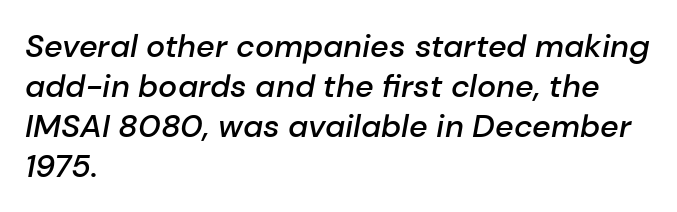
The image shows 32 px semibold type, italic (leaning right); set left-aligned, normal line spacing (1.25x), normal letter spacing, not underlined; low stroke contrast and a medium x-height.
